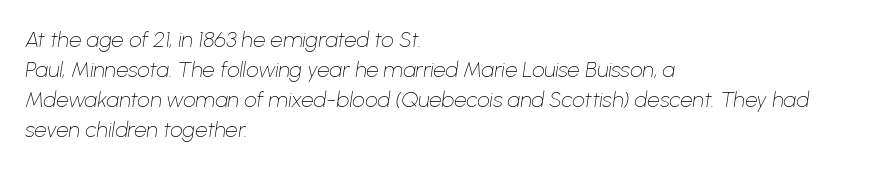
The image shows 22 px text type, italic (leaning right); set left-aligned, normal line spacing (1.37x), normal letter spacing, not underlined.
